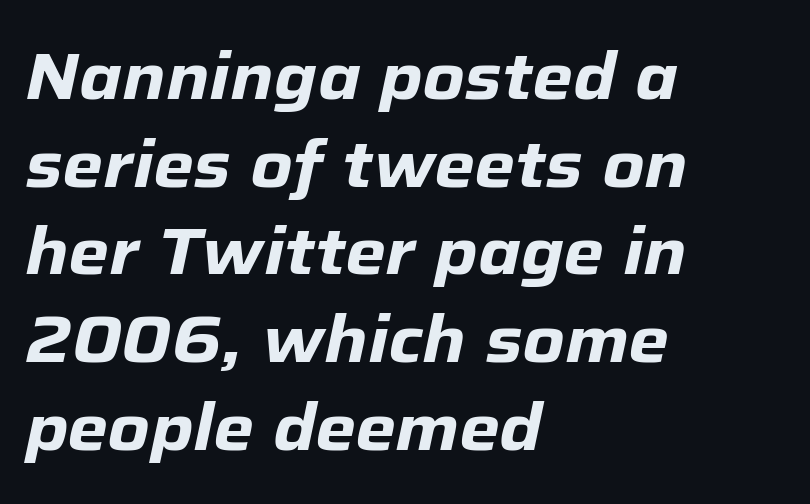
The lines are quadded left. Think of a printed novel: that variable character pitch is what you see here. A clean baseline with only descenders dipping below it. Inter-character spacing is left at the font's built-in metrics. In terms of posture, this sample is oblique. Summary of vertical rhythm: regular, with standard interline spacing.
